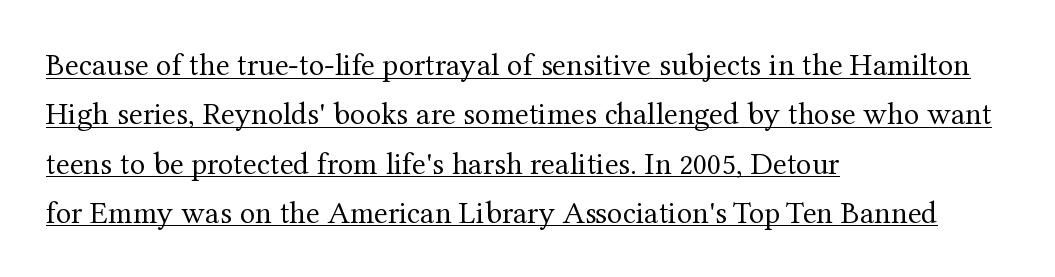
{"serif": "yes", "italic": "no", "bold": "no", "weight": "regular", "width": "normal", "stroke_contrast": "medium", "x_height": "medium", "monospaced": "no", "underline": "yes", "align": "left", "line_spacing": "normal", "line_spacing_ratio": 1.54, "letter_spacing": "normal", "letter_spacing_em": 0.0, "glyph_px": 32}
